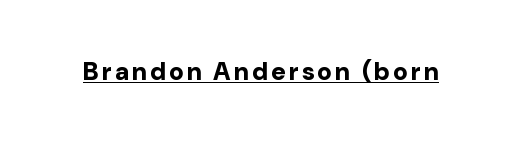
Notice how a bar underscores the lettering throughout. The axis of the letterforms is exactly vertical. Caption: bold face, heavy strokes.
